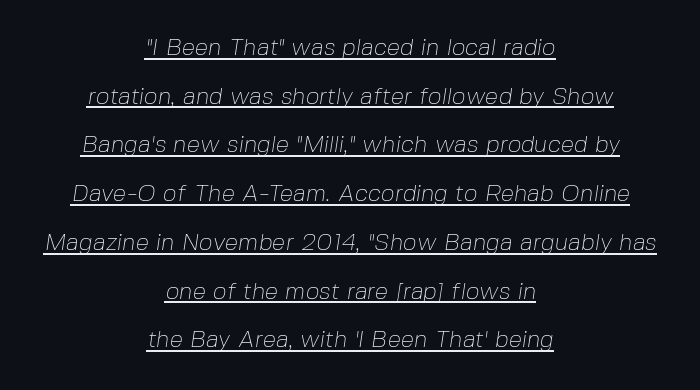
The image shows 24 px text type; set centered, loose line spacing (2.03x), normal letter spacing, underlined.
